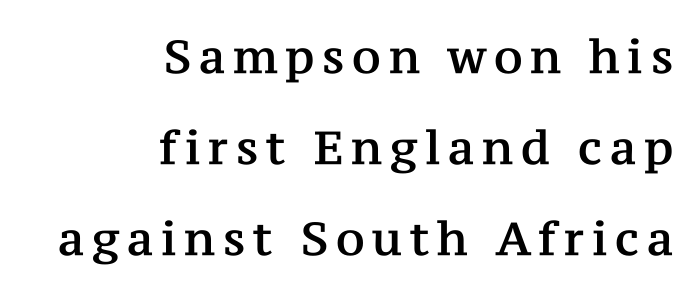
The image shows 46 px serif type, upright; set right-aligned, loose line spacing (1.98x), not underlined; medium stroke contrast and a medium x-height.
